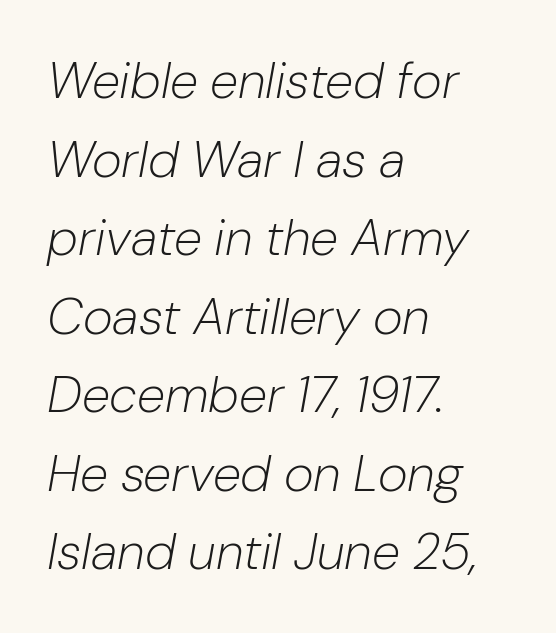
Q: Is the text bold? A: No.
Q: Is the text italic (slanted)? A: Yes, it leans right by about 10 degrees.
Q: Is the text underlined? A: No.
Q: How is the paragraph aligned? A: Left-aligned.
Q: Is the spacing between letters normal or unusually wide? A: Normal.
Q: Is the spacing between lines tight, normal or loose? A: Normal.
Q: Width (condensed, normal, or wide)? A: Normal.
Q: Stroke contrast? A: Low.
Q: x-height? A: Medium.
Q: Monospaced? A: No.
